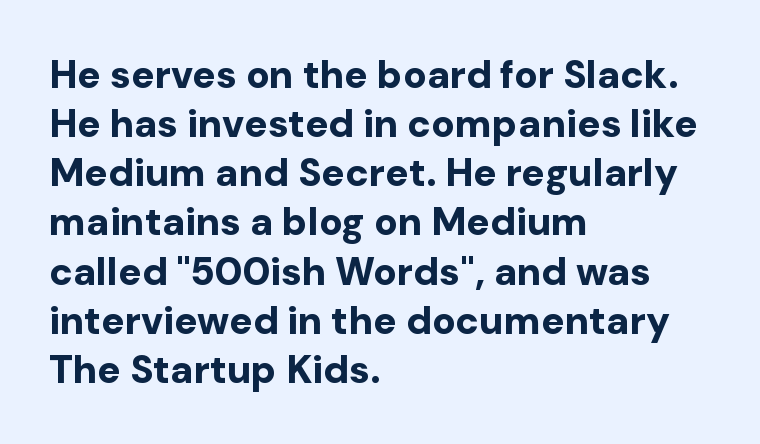
Q: Is the text bold? A: Yes.
Q: Is the text italic (slanted)? A: No, it is upright.
Q: Is the typeface a serif or a sans-serif typeface? A: Sans-serif.
Q: Is the text underlined? A: No.
Q: How is the paragraph aligned? A: Left-aligned.
Q: Is the spacing between letters normal or unusually wide? A: Normal.
Q: Is the spacing between lines tight, normal or loose? A: Normal.
Q: Width (condensed, normal, or wide)? A: Normal.
Q: Stroke contrast? A: Low.
Q: x-height? A: Medium.
Q: Monospaced? A: No.
